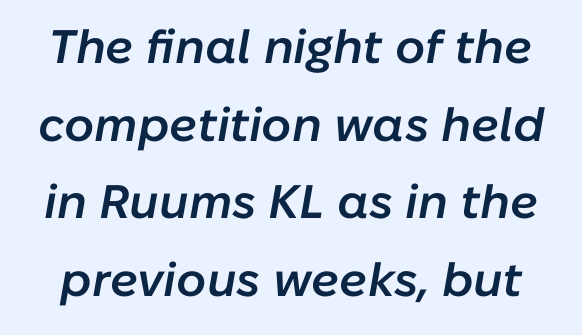
Q: Is the text bold? A: Semi-bold.
Q: Is the text italic (slanted)? A: Yes, it leans right by about 10 degrees.
Q: Is the text underlined? A: No.
Q: Is the spacing between letters normal or unusually wide? A: Normal.
Q: Is the spacing between lines tight, normal or loose? A: Normal.
Q: Width (condensed, normal, or wide)? A: Normal.
Q: Stroke contrast? A: Low.
Q: x-height? A: Medium.
Q: Monospaced? A: No.
